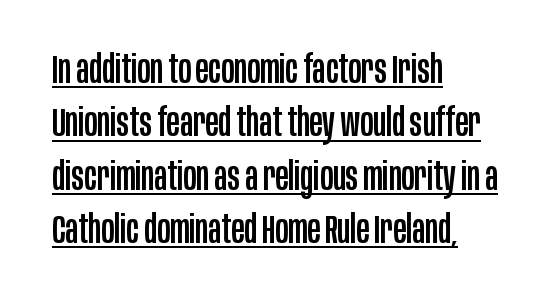
Typeset ragged right — the left edge is the straight one. These lines are rendered in a variable-pitch font. This sample carries an underscore along the baseline area. The vertical gap from one line to the next is medium. Quick note: not italic, upright. The face used here is a sans, in the tradition of grotesques and geometrics.
